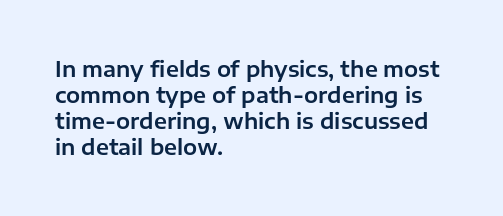
{"italic": "no", "underline": "no", "align": "left", "line_spacing_ratio": 1.24, "letter_spacing": "normal", "letter_spacing_em": 0.0, "glyph_px": 21}
